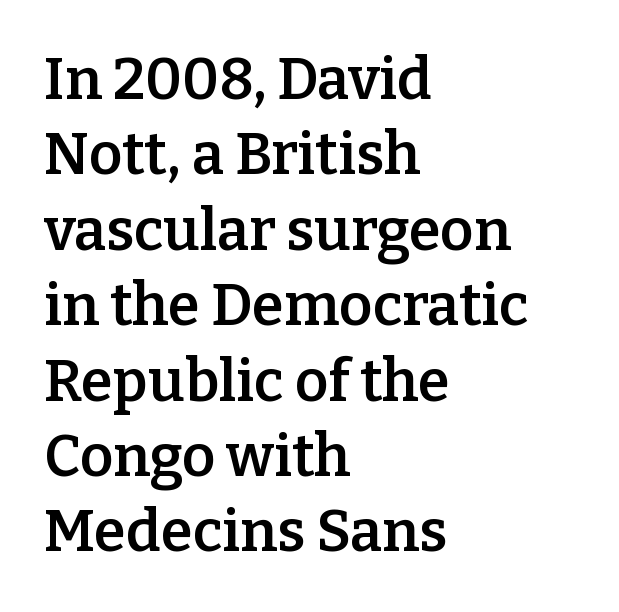
Letters rest on an invisible, unmarked baseline. The passage shown is typed in a proportional face where columns would drift. A serif font was chosen for this passage. Every character sits straight up, as roman type does.
